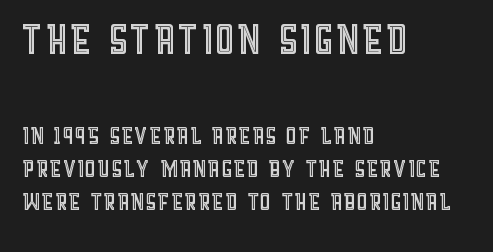
Q: Is the text italic (slanted)? A: No, it is upright.
Q: Is the text underlined? A: No.
Q: How is the paragraph aligned? A: Left-aligned.
Q: Is the spacing between letters normal or unusually wide? A: Normal.
Q: Is the spacing between lines tight, normal or loose? A: Tight.
Q: Which block of text is set in a larger size, the first (top) or the second (bottom)? A: The first (top) one.
Q: Width (condensed, normal, or wide)? A: Condensed.
Q: x-height? A: Large.
Q: Monospaced? A: No.
